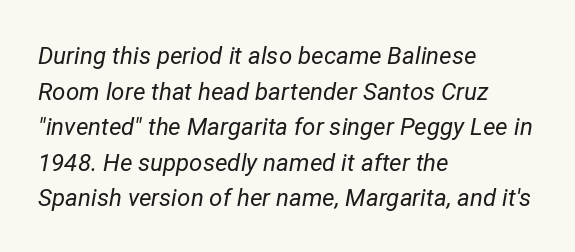
Q: Is the text bold? A: No.
Q: Is the text italic (slanted)? A: Yes, it leans right by about 12 degrees.
Q: Is the text underlined? A: No.
Q: How is the paragraph aligned? A: Left-aligned.
Q: Is the spacing between letters normal or unusually wide? A: Normal.
Q: Is the spacing between lines tight, normal or loose? A: Normal.
